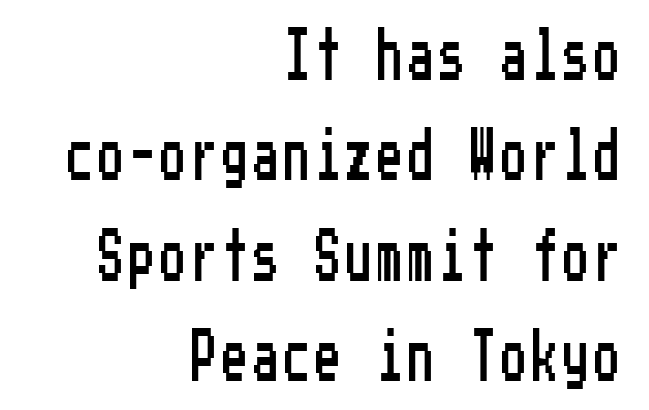
Q: Is the text italic (slanted)? A: No, it is upright.
Q: Is the typeface a serif or a sans-serif typeface? A: Sans-serif.
Q: Is the text underlined? A: No.
Q: How is the paragraph aligned? A: Right-aligned.
Q: Is the spacing between lines tight, normal or loose? A: Loose.
Q: Width (condensed, normal, or wide)? A: Condensed.
Q: Stroke contrast? A: Low.
Q: x-height? A: Medium.
